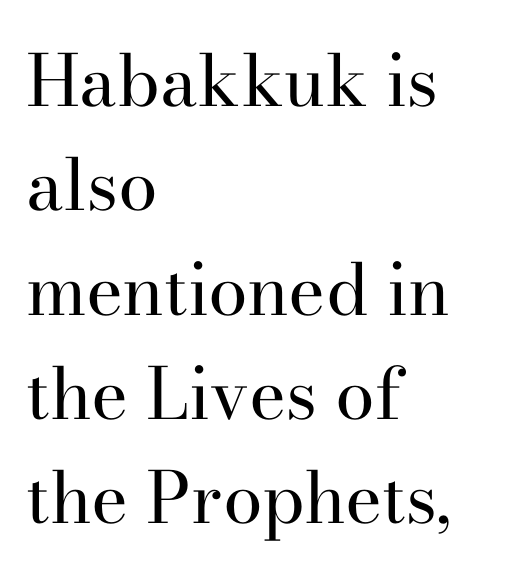
Q: Is the text bold? A: No.
Q: Is the text italic (slanted)? A: No, it is upright.
Q: Is the typeface a serif or a sans-serif typeface? A: Serif.
Q: Is the text underlined? A: No.
Q: How is the paragraph aligned? A: Left-aligned.
Q: Is the spacing between letters normal or unusually wide? A: Normal.
Q: Is the spacing between lines tight, normal or loose? A: Normal.
Q: Width (condensed, normal, or wide)? A: Normal.
Q: Stroke contrast? A: High.
Q: x-height? A: Small.
Q: Monospaced? A: No.
